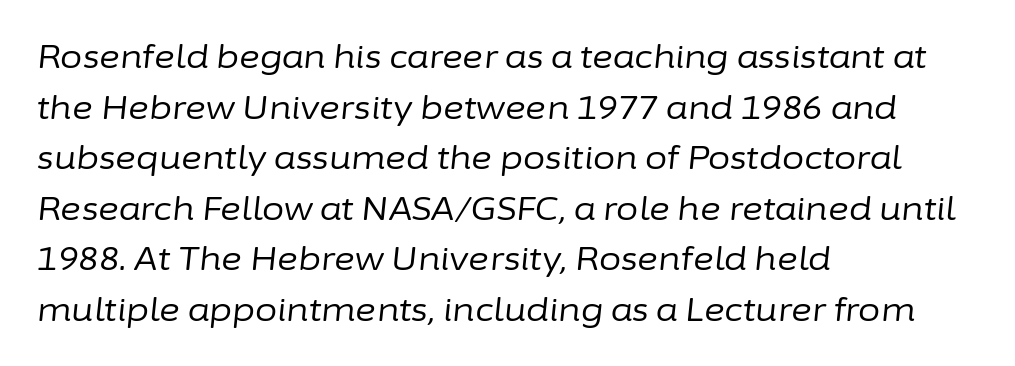
{"italic": "yes", "lean": "right", "slant_degrees": 6, "bold": "no", "weight": "regular", "width": "normal", "stroke_contrast": "low", "x_height": "medium", "monospaced": "no", "underline": "no", "align": "left", "line_spacing": "normal", "line_spacing_ratio": 1.58, "letter_spacing": "normal", "letter_spacing_em": 0.0, "glyph_px": 32}
